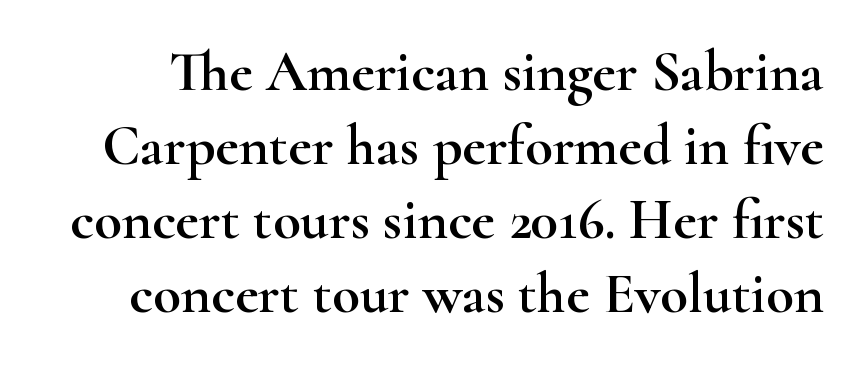
The image shows 57 px wide serif type, upright; set normal line spacing (1.3x), normal letter spacing, not underlined; high stroke contrast and a small x-height.
